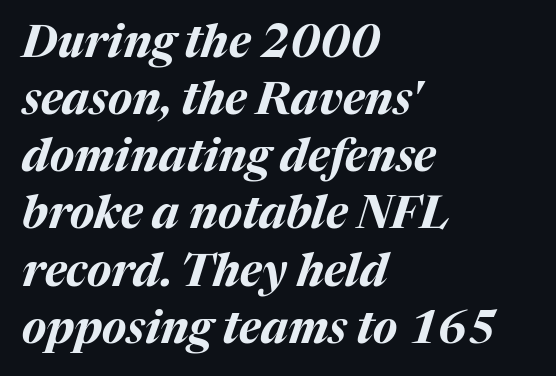
Caption: multi-line text, flush left, ragged right. Style check: oblique. The typesetting leans heavy: a genuine bold. The passage shown stacks its lines at a standard gap. Proportional: the letters do not fall into vertical columns.
